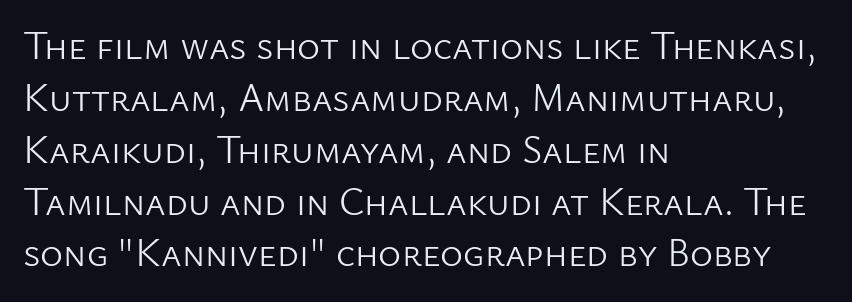
Note the varied advance widths — an 'i' is clearly narrower than an 'm'. A typesetter would mark this as roman, not italic. Type without underlining. Left-aligned paragraph, ragged on the right. Each letter's strokes conclude bluntly, with no projecting serifs. One glance says typical: line gaps are just what's usual.
